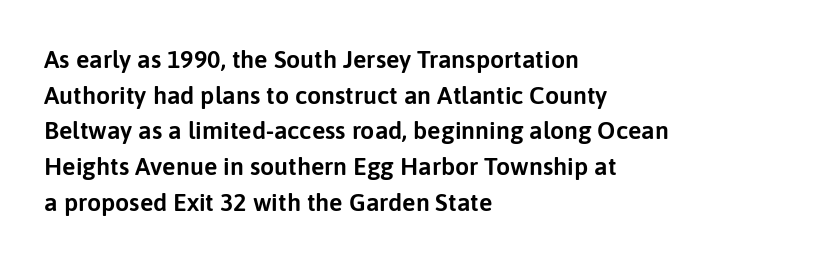
Q: Is the text italic (slanted)? A: No, it is upright.
Q: Is the text underlined? A: No.
Q: How is the paragraph aligned? A: Left-aligned.
Q: Is the spacing between letters normal or unusually wide? A: Normal.
Q: Is the spacing between lines tight, normal or loose? A: Normal.
